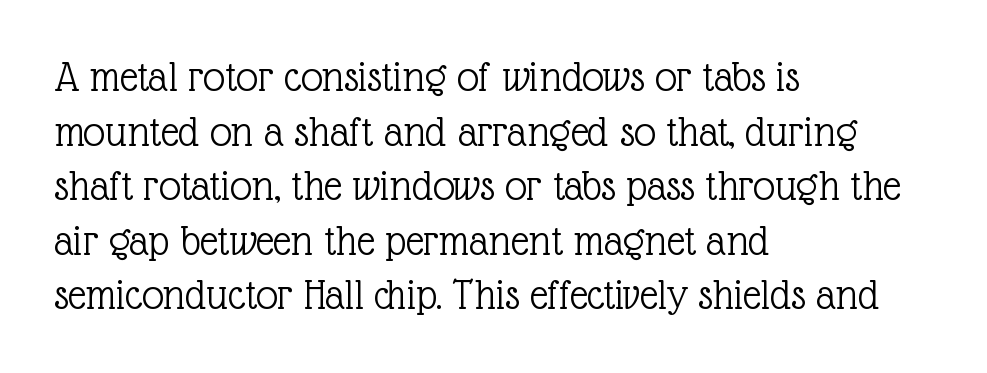
Q: Is the text bold? A: No.
Q: Is the text italic (slanted)? A: No, it is upright.
Q: Is the typeface a serif or a sans-serif typeface? A: Serif.
Q: Is the text underlined? A: No.
Q: How is the paragraph aligned? A: Left-aligned.
Q: Is the spacing between letters normal or unusually wide? A: Normal.
Q: Width (condensed, normal, or wide)? A: Normal.
Q: x-height? A: Medium.
Q: Monospaced? A: No.
